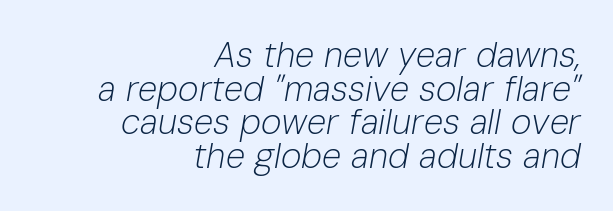
The string is rendered with underlining switched off. The leading is snug, giving the passage a crowded texture. The passage shown is typed in a proportional face where columns would drift. The glyphs look as if they've been sheared to an angle. The paragraph shown leans on its right margin. How are the letters spaced? Ordinarily, with no added tracking.
